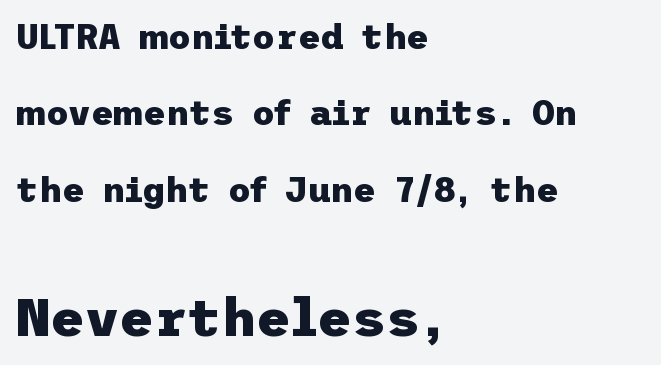
The image shows 53 px heavy sans-serif type, upright; set left-aligned, loose line spacing (2.18x), normal letter spacing, not underlined; the second (bottom) block is 1.51x larger; low stroke contrast and a medium x-height.
